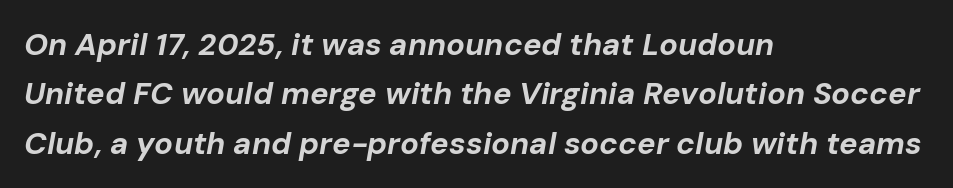
{"italic": "yes", "lean": "right", "slant_degrees": 10, "bold": "yes", "weight": "bold", "width": "normal", "stroke_contrast": "low", "x_height": "medium", "monospaced": "no", "underline": "no", "align": "left", "line_spacing": "normal", "line_spacing_ratio": 1.59, "letter_spacing": "normal", "letter_spacing_em": 0.0, "glyph_px": 31}
